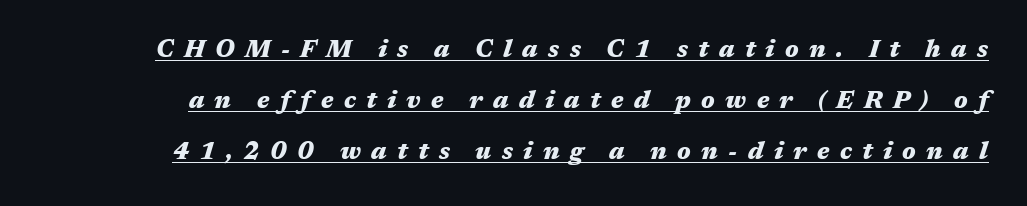
The image shows 24 px bold type, italic (leaning right); set loose line spacing (2.13x), unusually wide letter spacing (+0.43 em), underlined.
